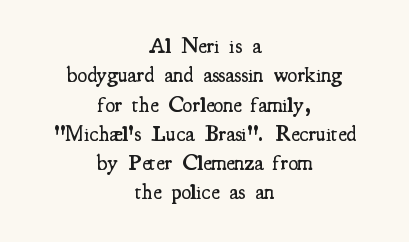
{"italic": "no", "bold": "semi", "underline": "no", "align": "center", "line_spacing": "normal", "line_spacing_ratio": 1.33, "letter_spacing": "normal", "letter_spacing_em": 0.0, "glyph_px": 22}
